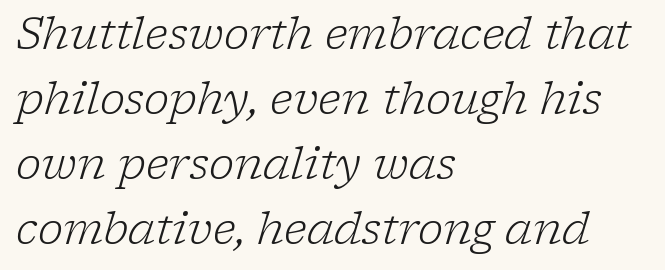
The image shows 43 px light serif type, italic (leaning right); set left-aligned, normal line spacing (1.51x), normal letter spacing, not underlined; low stroke contrast and a medium x-height.
